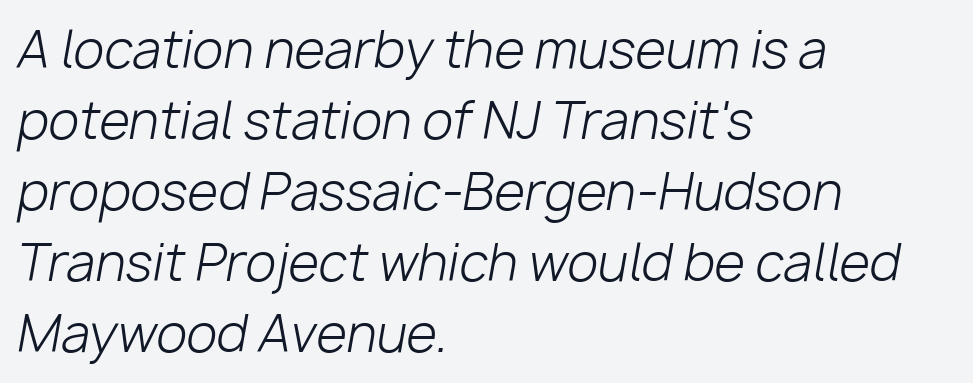
The image shows 50 px light type, italic (leaning right); set left-aligned, normal line spacing (1.42x), normal letter spacing, not underlined; low stroke contrast and a medium x-height.
